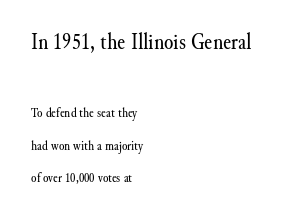
Rows of type keep a wide berth in the vertical direction. The rendering anchors every line to the left-hand side. You could call the tracking neutral — neither tight nor loose. These lines were composed using upright roman letters. Is this a heavy cut? Hardly; it is regular or lighter.
